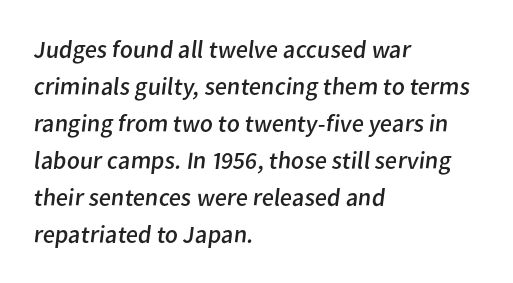
Q: Is the text bold? A: No.
Q: Is the text underlined? A: No.
Q: How is the paragraph aligned? A: Left-aligned.
Q: Is the spacing between letters normal or unusually wide? A: Normal.
Q: Is the spacing between lines tight, normal or loose? A: Normal.
